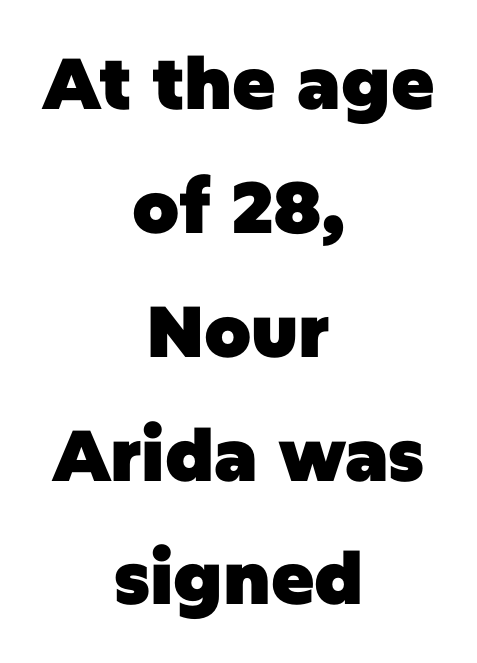
Q: Is the text bold? A: Yes.
Q: Is the text italic (slanted)? A: No, it is upright.
Q: Is the typeface a serif or a sans-serif typeface? A: Sans-serif.
Q: Is the text underlined? A: No.
Q: How is the paragraph aligned? A: Centered.
Q: Is the spacing between letters normal or unusually wide? A: Normal.
Q: Width (condensed, normal, or wide)? A: Normal.
Q: Stroke contrast? A: Low.
Q: x-height? A: Large.
Q: Monospaced? A: No.
